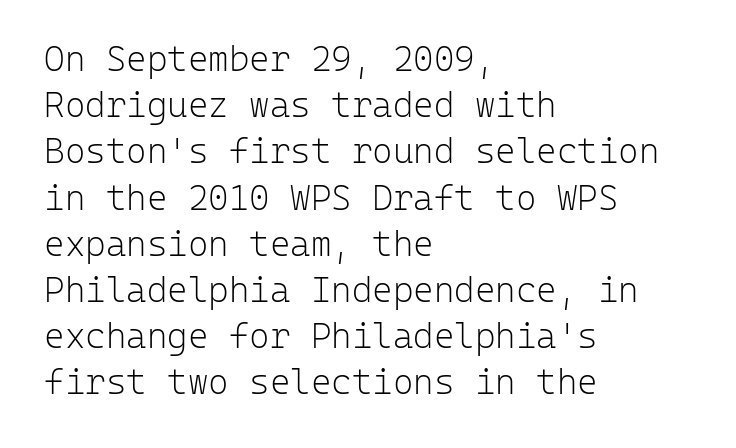
Q: Is the text bold? A: No.
Q: Is the text italic (slanted)? A: No, it is upright.
Q: Is the typeface a serif or a sans-serif typeface? A: Sans-serif.
Q: Is the text underlined? A: No.
Q: How is the paragraph aligned? A: Left-aligned.
Q: Is the spacing between letters normal or unusually wide? A: Normal.
Q: Is the spacing between lines tight, normal or loose? A: Normal.
Q: Width (condensed, normal, or wide)? A: Normal.
Q: Stroke contrast? A: Low.
Q: x-height? A: Medium.
Q: Monospaced? A: Yes.
